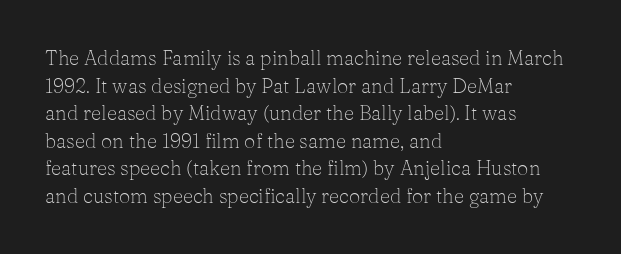
The image shows 20 px text type, upright; set left-aligned, normal line spacing (1.38x), normal letter spacing, not underlined.
